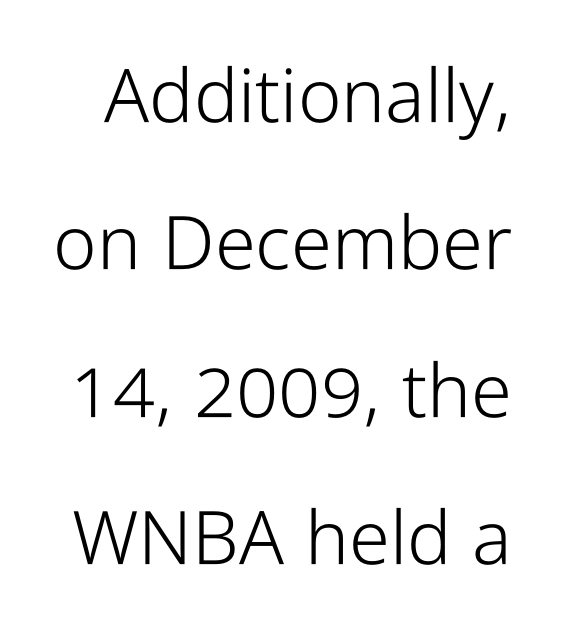
{"serif": "no", "italic": "no", "bold": "no", "weight": "light", "width": "condensed", "stroke_contrast": "low", "x_height": "medium", "monospaced": "no", "underline": "no", "line_spacing": "loose", "line_spacing_ratio": 1.99, "letter_spacing": "normal", "letter_spacing_em": 0.0, "glyph_px": 74}
